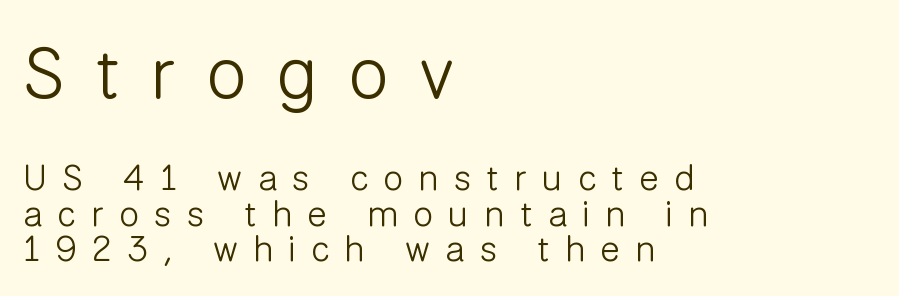
Spacing verdict: proportional, widths tailored to each character. Type style note: lacks serifs. Compared with typical body copy, the letter spacing here is much looser. The designer dialed line spacing down below the default. Check under the words: just untouched page. The weight would be labelled regular, book, light, or lighter still.
